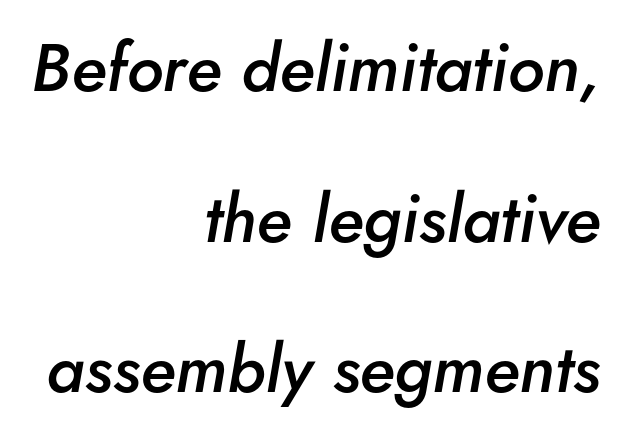
{"italic": "yes", "lean": "right", "slant_degrees": 5, "bold": "semi", "weight": "semibold", "width": "normal", "stroke_contrast": "low", "x_height": "small", "monospaced": "no", "underline": "no", "align": "right", "line_spacing": "loose", "line_spacing_ratio": 2.25, "letter_spacing": "normal", "letter_spacing_em": 0.0, "glyph_px": 67}
